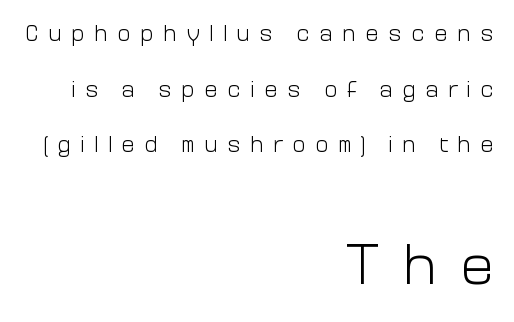
Q: Is the text bold? A: No.
Q: Is the text italic (slanted)? A: No, it is upright.
Q: Is the typeface a serif or a sans-serif typeface? A: Sans-serif.
Q: Is the text underlined? A: No.
Q: How is the paragraph aligned? A: Right-aligned.
Q: Is the spacing between letters normal or unusually wide? A: Unusually wide.
Q: Is the spacing between lines tight, normal or loose? A: Loose.
Q: Which block of text is set in a larger size, the first (top) or the second (bottom)? A: The second (bottom) one.
Q: Width (condensed, normal, or wide)? A: Normal.
Q: Stroke contrast? A: Low.
Q: x-height? A: Medium.
Q: Monospaced? A: No.
